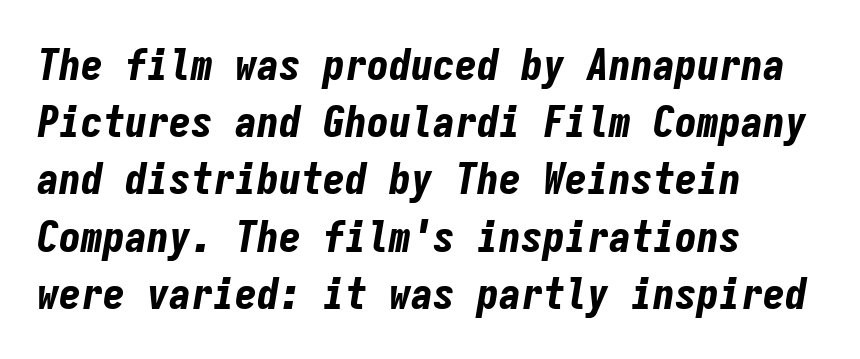
Leading matches the norm, producing a regular column. Think of a typewriter: that constant character pitch is what you see here. Layout note: lines flush left. The strip under each line holds only bare page. Would a proofreader flag this as italicized? Yes.
